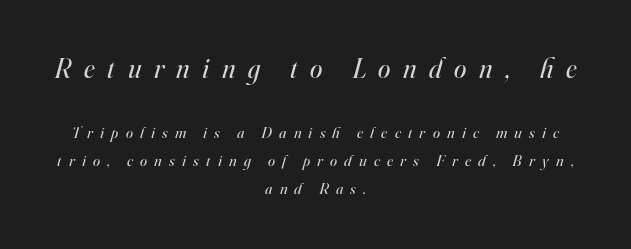
{"serif": "yes", "italic": "yes", "lean": "right", "slant_degrees": 16, "bold": "no", "weight": "regular", "width": "normal", "stroke_contrast": "high", "x_height": "small", "monospaced": "no", "underline": "no", "align": "center", "line_spacing_ratio": 1.76, "letter_spacing": "wide", "letter_spacing_em": 0.45, "larger_block": "first", "size_ratio": 1.75, "glyph_px": 28}
